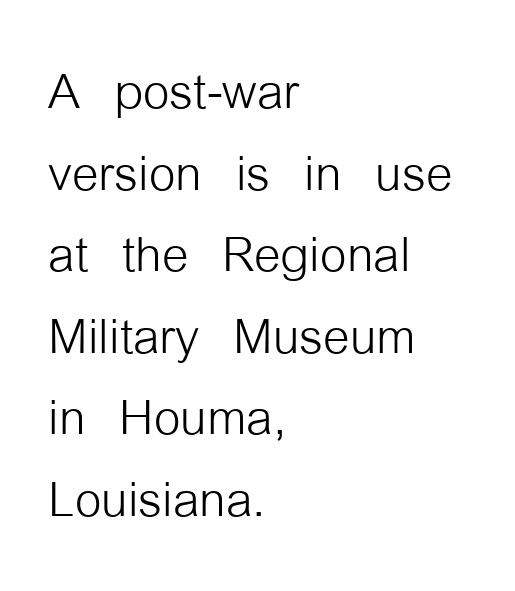
{"serif": "no", "italic": "no", "bold": "no", "weight": "light", "width": "condensed", "stroke_contrast": "low", "x_height": "medium", "monospaced": "no", "underline": "no", "align": "left", "line_spacing_ratio": 1.2, "letter_spacing": "normal", "letter_spacing_em": 0.0, "glyph_px": 68}
